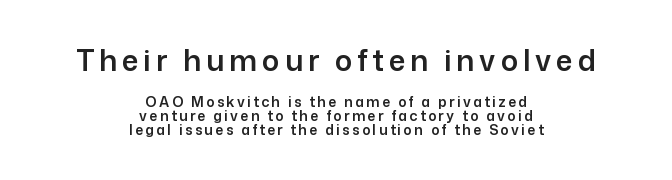
Q: Is the text italic (slanted)? A: No, it is upright.
Q: Is the typeface a serif or a sans-serif typeface? A: Sans-serif.
Q: Is the text underlined? A: No.
Q: How is the paragraph aligned? A: Centered.
Q: Is the spacing between lines tight, normal or loose? A: Tight.
Q: Which block of text is set in a larger size, the first (top) or the second (bottom)? A: The first (top) one.
Q: Width (condensed, normal, or wide)? A: Normal.
Q: Stroke contrast? A: Low.
Q: x-height? A: Medium.
Q: Monospaced? A: No.
